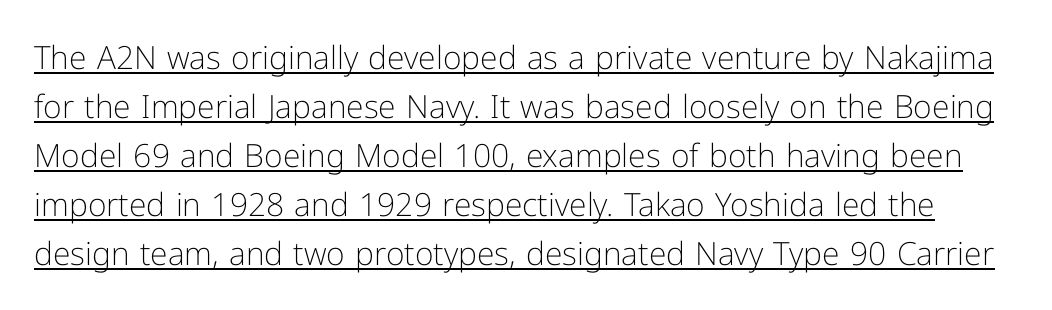
The image shows 32 px light sans-serif type, upright; set normal line spacing (1.53x), normal letter spacing, underlined; low stroke contrast and a medium x-height.
